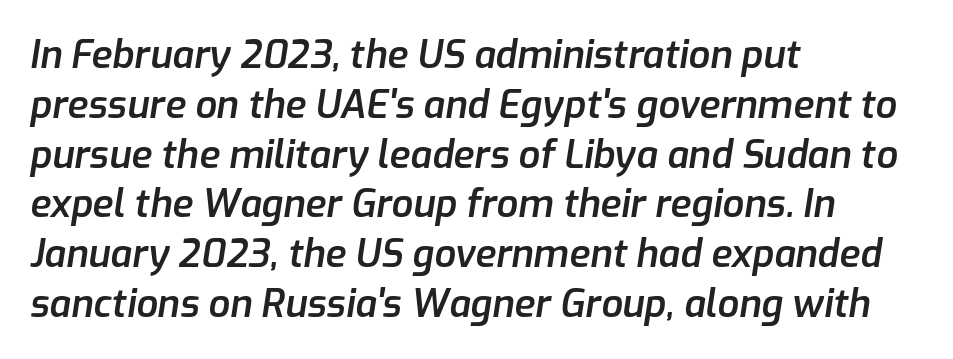
{"italic": "yes", "lean": "right", "slant_degrees": 9, "bold": "semi", "weight": "semibold", "width": "normal", "stroke_contrast": "low", "x_height": "medium", "monospaced": "no", "underline": "no", "align": "left", "line_spacing": "normal", "line_spacing_ratio": 1.31, "letter_spacing": "normal", "letter_spacing_em": 0.0, "glyph_px": 38}
